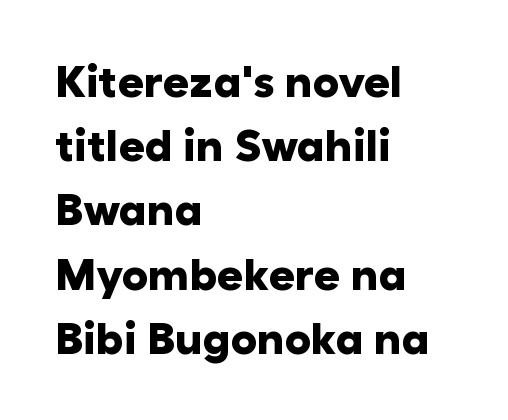
One-word summary of the alignment: left. Chunky letters — that's bold for sure. The lettering stays uniformly vertical, giving the passage a roman look. The face used here is proportionally spaced, like ordinary book or web type. Regarding leading, the lines here are spaced in the standard way.
